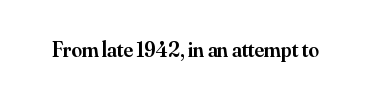
The image shows 21 px text type, upright; set normal letter spacing, not underlined.
